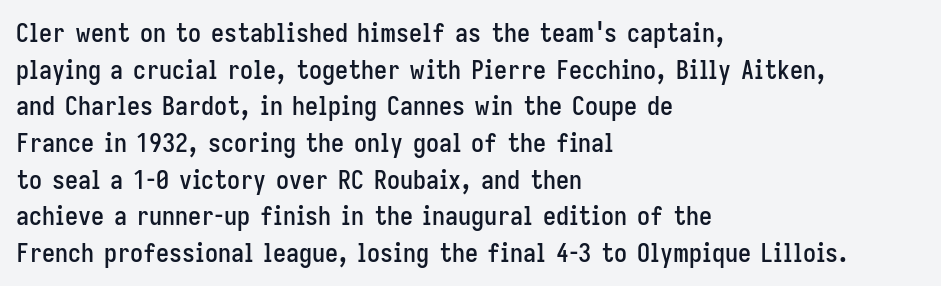
Q: Is the text italic (slanted)? A: No, it is upright.
Q: Is the text underlined? A: No.
Q: How is the paragraph aligned? A: Left-aligned.
Q: Is the spacing between letters normal or unusually wide? A: Normal.
Q: Is the spacing between lines tight, normal or loose? A: Normal.
